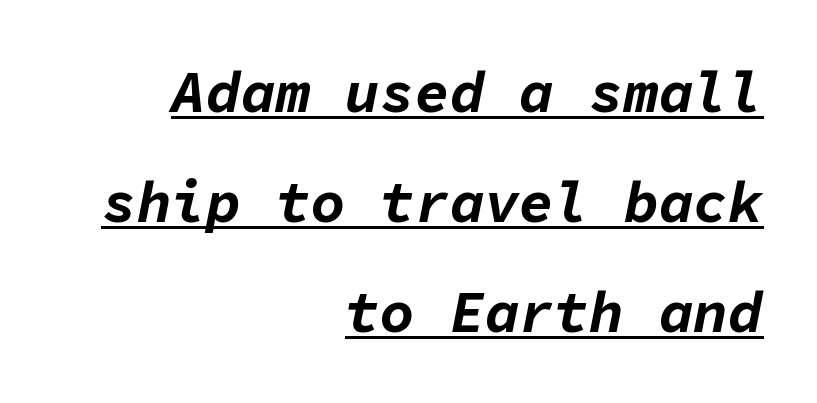
Honestly, the underline is the first thing you notice here. Is this a fixed-width face? Yes — each glyph sits in an identical cell. This rendering uses right alignment, leaving the left contour irregular. These lines stand farther apart than default settings would place them. The glyphs look as if they've been sheared to an angle. Students, this is bold: see how much ink each stroke carries.
